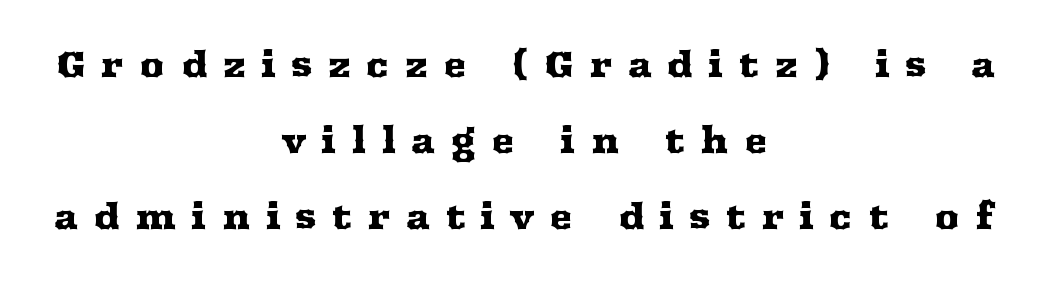
{"serif": "yes", "italic": "no", "width": "wide", "stroke_contrast": "medium", "x_height": "medium", "monospaced": "no", "underline": "no", "align": "center", "line_spacing": "loose", "line_spacing_ratio": 2.17, "letter_spacing": "wide", "letter_spacing_em": 0.44, "glyph_px": 35}
